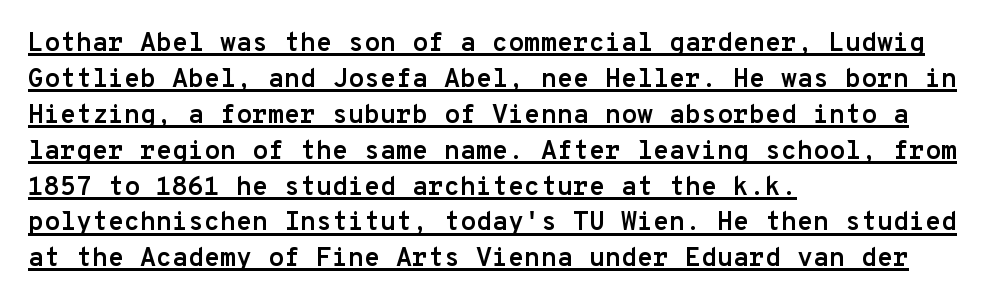
Q: Is the text bold? A: Yes.
Q: Is the text italic (slanted)? A: No, it is upright.
Q: Is the text underlined? A: Yes.
Q: How is the paragraph aligned? A: Left-aligned.
Q: Is the spacing between letters normal or unusually wide? A: Normal.
Q: Is the spacing between lines tight, normal or loose? A: Normal.
